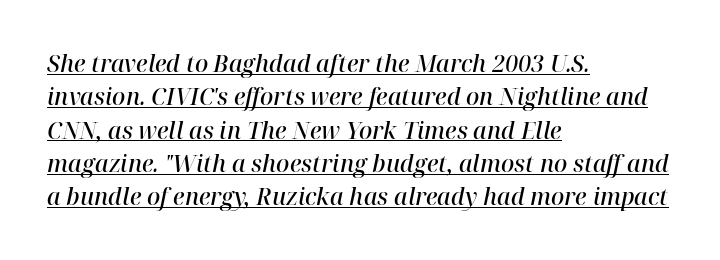
Q: Is the text bold? A: Semi-bold.
Q: Is the text italic (slanted)? A: Yes, it leans right by about 12 degrees.
Q: Is the text underlined? A: Yes.
Q: How is the paragraph aligned? A: Left-aligned.
Q: Is the spacing between letters normal or unusually wide? A: Normal.
Q: Is the spacing between lines tight, normal or loose? A: Normal.
